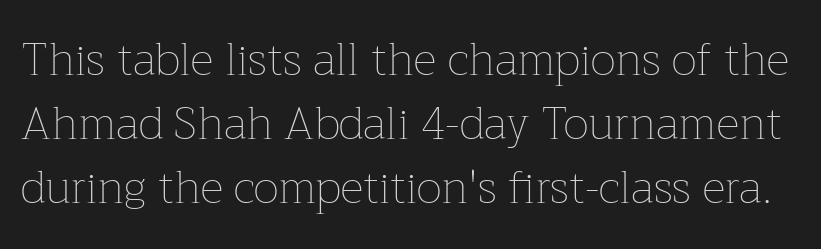
The passage shown is not bold in any degree. Honestly, the row spacing looks completely unremarkable. Words appear dense and cohesive because spacing is normal. Underline: absent. Posture: vertical. Each letter keeps its own natural width here, so spacing adapts to shape.
